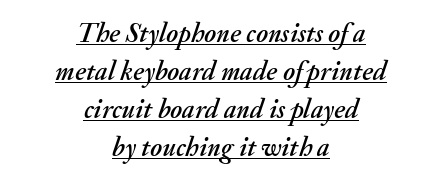
Q: Is the text italic (slanted)? A: Yes, it leans right by about 20 degrees.
Q: Is the text underlined? A: Yes.
Q: How is the paragraph aligned? A: Centered.
Q: Is the spacing between letters normal or unusually wide? A: Normal.
Q: Is the spacing between lines tight, normal or loose? A: Normal.
